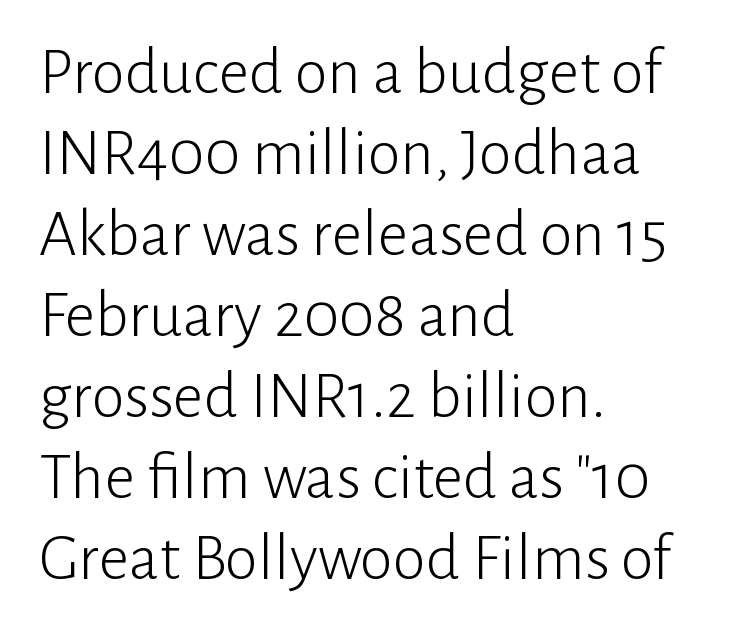
Think of a printed novel: that variable character pitch is what you see here. Weight: not bold — regular or lighter. This sample is left-justified, so line endings fall wherever the words run out. Unlike italic type, these characters show no tilt at all. The tracking reads as untouched default to a designer's eye. What kind of face is this? One without serifs — a sans.
